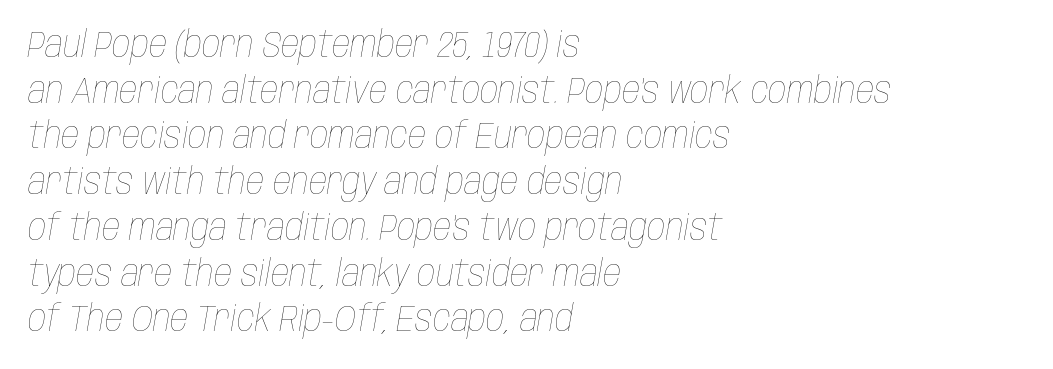
The image shows 36 px thin, condensed type, italic (leaning right); set left-aligned, normal line spacing (1.27x), normal letter spacing, not underlined; low stroke contrast and a large x-height.
